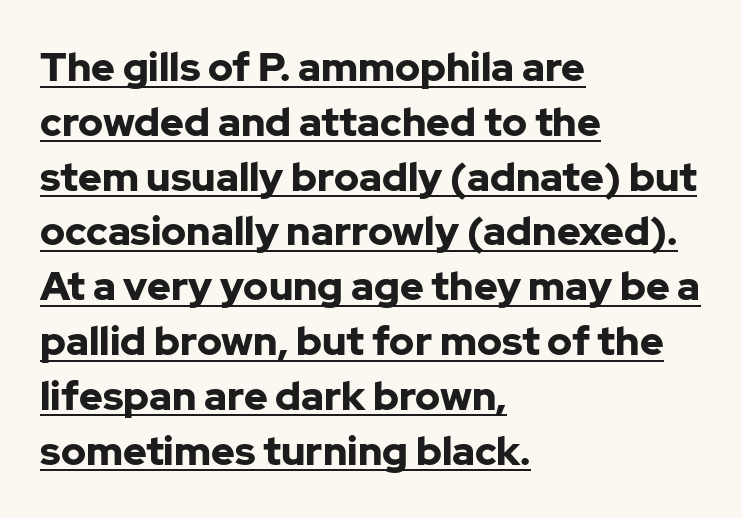
The lettering is marked with a stroke running underneath it. Posture: straight, roman, zero tilt. Thick stems and heavy bowls — unmistakably bold. You could call the tracking neutral — neither tight nor loose.
